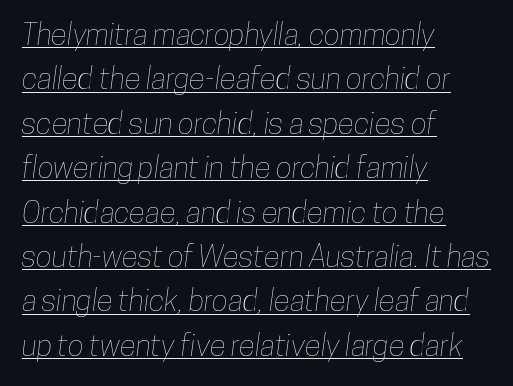
{"width": "condensed", "stroke_contrast": "low", "x_height": "medium", "monospaced": "no", "underline": "yes", "align": "left", "line_spacing": "normal", "line_spacing_ratio": 1.48, "letter_spacing": "normal", "letter_spacing_em": 0.0, "glyph_px": 30}
